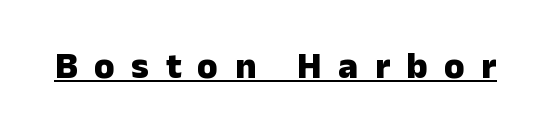
Proportional: the letters do not fall into vertical columns. Typographically, this falls in the sans-serif category. Plenty of ink on the page — the face is bold. What stands out about the letter spacing? Its width — letters are far apart. A rule runs beneath these lines of type.
